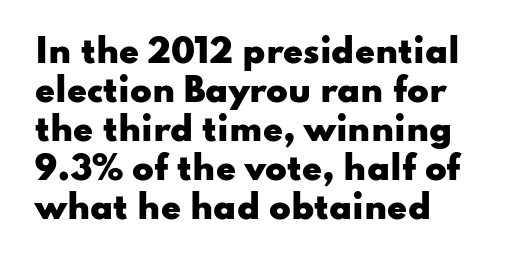
{"serif": "no", "italic": "no", "bold": "yes", "weight": "heavy", "width": "wide", "stroke_contrast": "low", "x_height": "small", "monospaced": "no", "underline": "no", "align": "left", "line_spacing_ratio": 1.22, "letter_spacing": "normal", "letter_spacing_em": 0.0, "glyph_px": 32}
